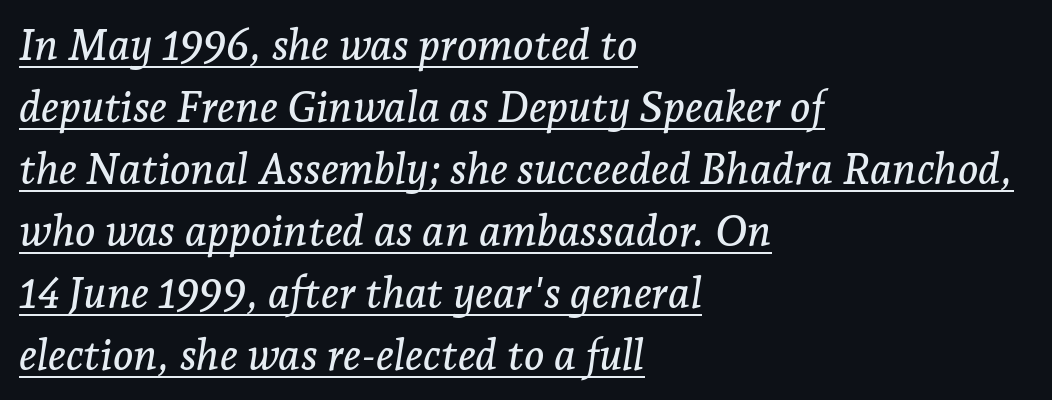
Each letter keeps its own natural width here, so spacing adapts to shape. There's an unmistakable incline to the writing here. Nothing unusual about the tracking: characters are spaced as the font intends. The vertical gap from one line to the next is medium. Typeset ragged right — the left edge is the straight one. Letterform terminals end in serifs throughout the passage.
